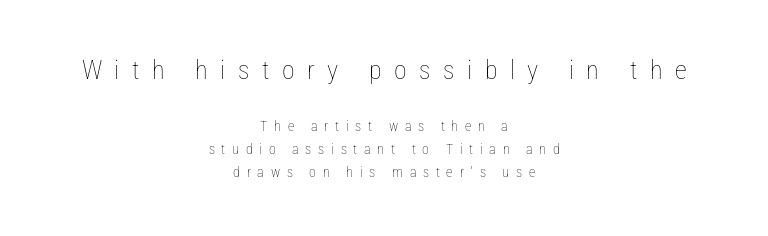
The image shows 26 px text type, upright; set centered, normal line spacing (1.66x), unusually wide letter spacing (+0.48 em), not underlined; the first (top) block is 1.86x larger.
